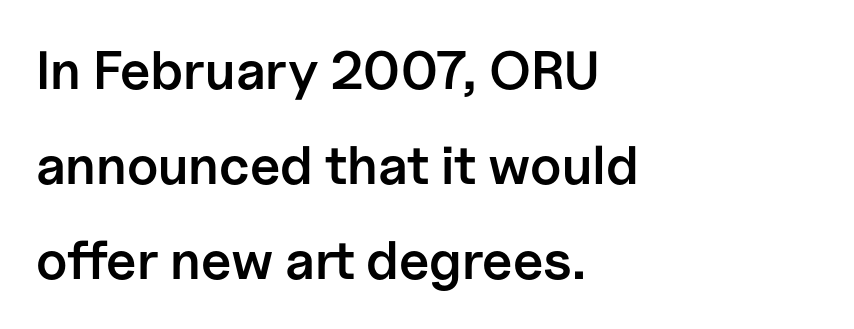
Q: Is the text bold? A: Semi-bold.
Q: Is the text italic (slanted)? A: No, it is upright.
Q: Is the typeface a serif or a sans-serif typeface? A: Sans-serif.
Q: Is the text underlined? A: No.
Q: How is the paragraph aligned? A: Left-aligned.
Q: Is the spacing between letters normal or unusually wide? A: Normal.
Q: Width (condensed, normal, or wide)? A: Normal.
Q: Stroke contrast? A: Low.
Q: x-height? A: Medium.
Q: Monospaced? A: No.
